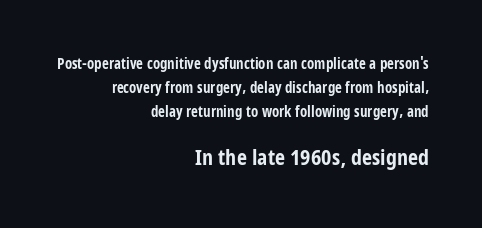
What's the leading like? Ordinary, nothing unusual. A full-strength bold gives these letters their thick strokes. Nothing unusual about the tracking: characters are spaced as the font intends. Posture: straight, roman, zero tilt.
